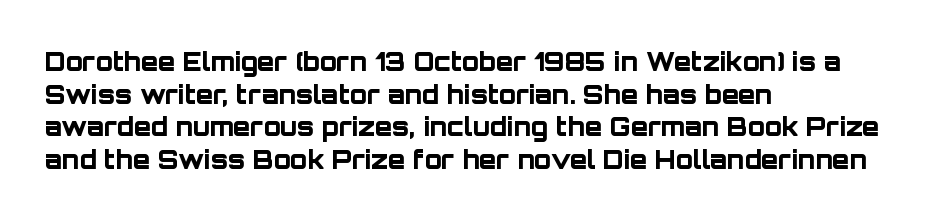
The image shows 25 px bold type, upright; set left-aligned, normal line spacing (1.31x), normal letter spacing, not underlined.
